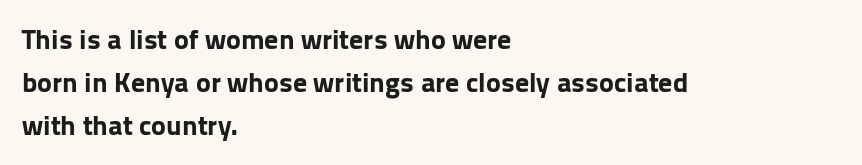
{"serif": "no", "italic": "no", "bold": "yes", "weight": "bold", "width": "normal", "stroke_contrast": "low", "x_height": "medium", "monospaced": "no", "underline": "no", "align": "left", "line_spacing": "normal", "line_spacing_ratio": 1.54, "letter_spacing": "normal", "letter_spacing_em": 0.0, "glyph_px": 28}
